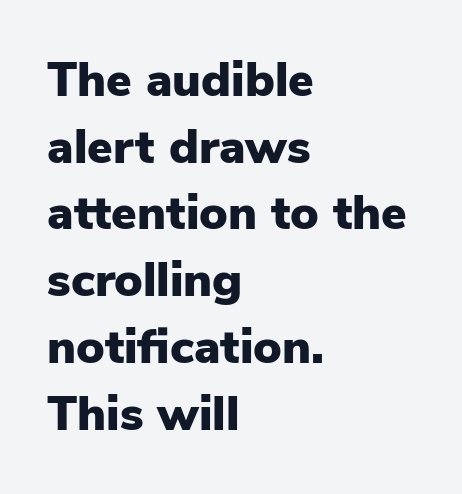
The image shows 48 px heavy sans-serif type, upright; set left-aligned, normal line spacing (1.39x), normal letter spacing, not underlined; low stroke contrast and a medium x-height.
